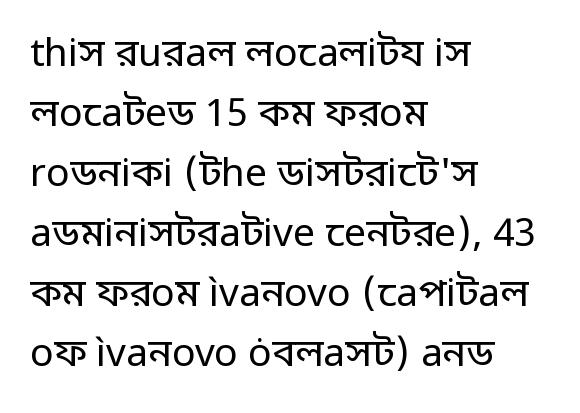
{"serif": "no", "italic": "no", "bold": "no", "weight": "regular", "width": "normal", "stroke_contrast": "low", "x_height": "medium", "monospaced": "no", "underline": "no", "align": "left", "line_spacing": "normal", "line_spacing_ratio": 1.54, "letter_spacing": "normal", "letter_spacing_em": 0.0, "glyph_px": 39}
